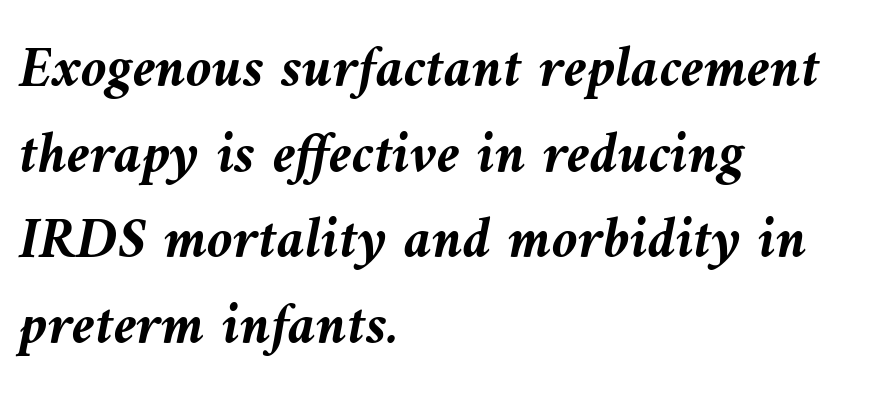
Q: Is the text bold? A: Yes.
Q: Is the text italic (slanted)? A: Yes, it leans left by about 10 degrees.
Q: Is the text underlined? A: No.
Q: How is the paragraph aligned? A: Left-aligned.
Q: Is the spacing between letters normal or unusually wide? A: Normal.
Q: Is the spacing between lines tight, normal or loose? A: Normal.
Q: Width (condensed, normal, or wide)? A: Normal.
Q: Stroke contrast? A: Medium.
Q: x-height? A: Medium.
Q: Monospaced? A: No.
